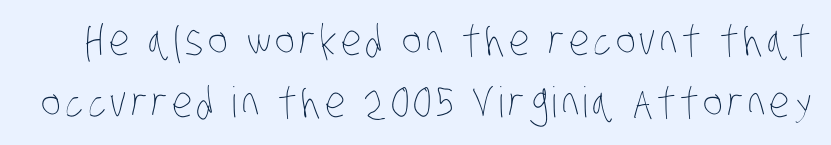
You could not count columns in this text — the font is proportionally spaced. Line spacing here is normal. Any mark beneath the type? The region is blank. On a weight scale, this lands at 450 or below.
